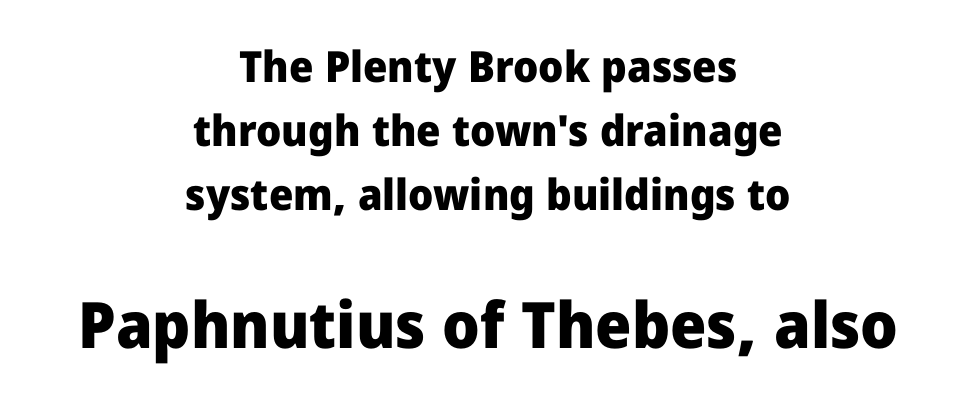
Q: Is the text bold? A: Yes.
Q: Is the text italic (slanted)? A: No, it is upright.
Q: Is the typeface a serif or a sans-serif typeface? A: Sans-serif.
Q: Is the text underlined? A: No.
Q: How is the paragraph aligned? A: Centered.
Q: Is the spacing between letters normal or unusually wide? A: Normal.
Q: Is the spacing between lines tight, normal or loose? A: Normal.
Q: Which block of text is set in a larger size, the first (top) or the second (bottom)? A: The second (bottom) one.
Q: Width (condensed, normal, or wide)? A: Normal.
Q: Stroke contrast? A: Low.
Q: x-height? A: Medium.
Q: Monospaced? A: No.
